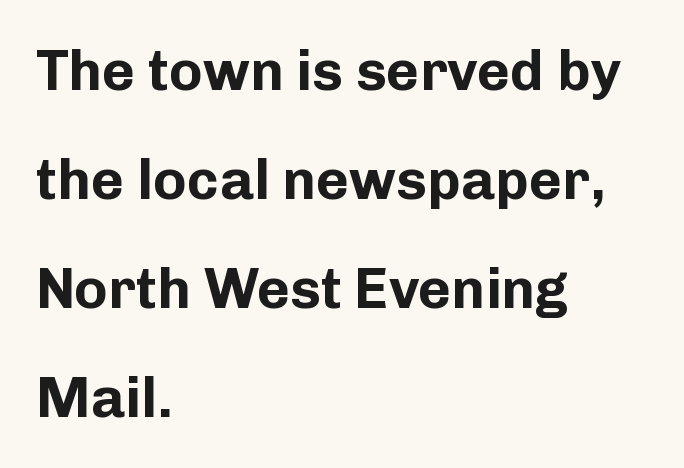
{"serif": "no", "italic": "no", "bold": "yes", "weight": "bold", "width": "normal", "stroke_contrast": "low", "x_height": "medium", "monospaced": "no", "underline": "no", "align": "left", "line_spacing": "loose", "line_spacing_ratio": 1.91, "letter_spacing": "normal", "letter_spacing_em": 0.0, "glyph_px": 57}
